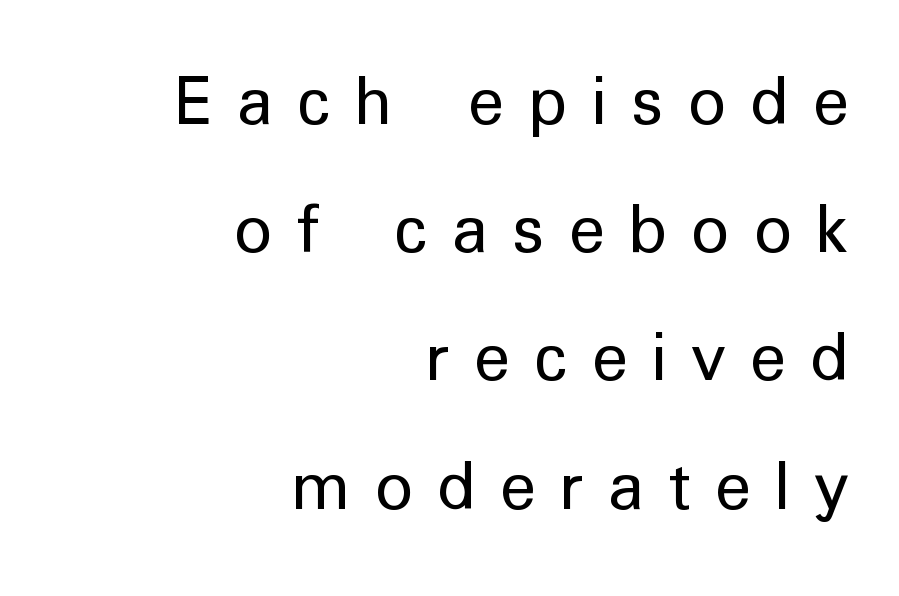
{"serif": "no", "italic": "no", "bold": "no", "weight": "regular", "width": "normal", "stroke_contrast": "low", "x_height": "medium", "monospaced": "no", "underline": "no", "align": "right", "line_spacing_ratio": 1.71, "letter_spacing": "wide", "letter_spacing_em": 0.32, "glyph_px": 75}
